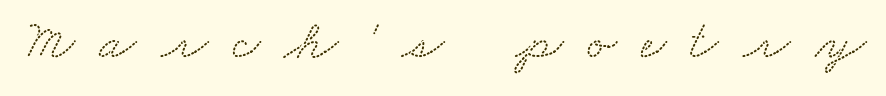
Q: Is the typeface a serif or a sans-serif typeface? A: Serif.
Q: Is the text underlined? A: No.
Q: Is the spacing between letters normal or unusually wide? A: Unusually wide.
Q: Width (condensed, normal, or wide)? A: Wide.
Q: Stroke contrast? A: Low.
Q: x-height? A: Small.
Q: Monospaced? A: No.
